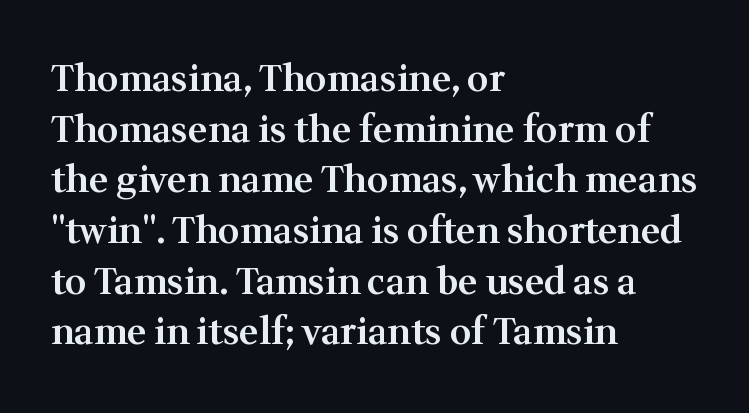
The image shows 37 px semibold serif type, upright; set left-aligned, normal line spacing (1.37x), normal letter spacing, not underlined; medium stroke contrast and a medium x-height.
